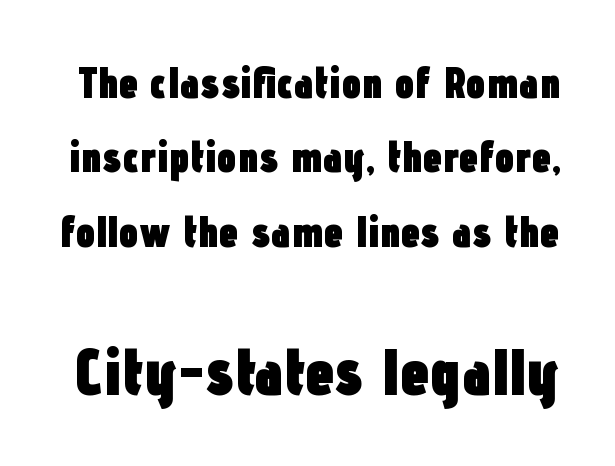
{"serif": "no", "italic": "no", "bold": "yes", "weight": "heavy", "width": "condensed", "stroke_contrast": "low", "x_height": "medium", "monospaced": "no", "underline": "no", "line_spacing": "normal", "line_spacing_ratio": 1.69, "letter_spacing": "normal", "letter_spacing_em": 0.0, "larger_block": "second", "size_ratio": 1.5, "glyph_px": 66}
